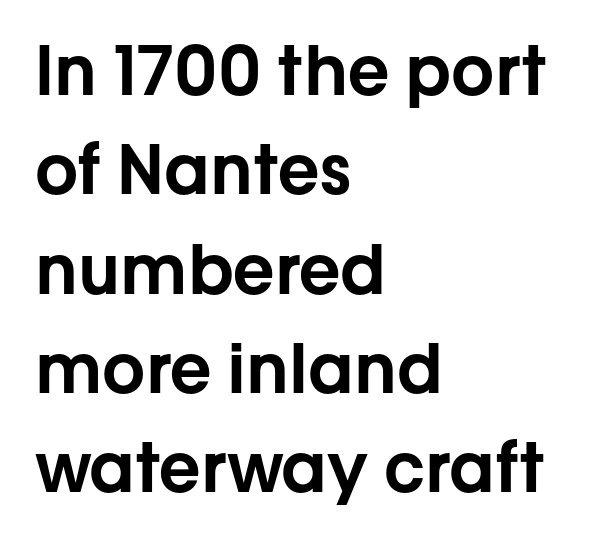
Q: Is the text italic (slanted)? A: No, it is upright.
Q: Is the typeface a serif or a sans-serif typeface? A: Sans-serif.
Q: Is the text underlined? A: No.
Q: How is the paragraph aligned? A: Left-aligned.
Q: Is the spacing between letters normal or unusually wide? A: Normal.
Q: Is the spacing between lines tight, normal or loose? A: Normal.
Q: Width (condensed, normal, or wide)? A: Normal.
Q: Stroke contrast? A: Low.
Q: x-height? A: Medium.
Q: Monospaced? A: No.
